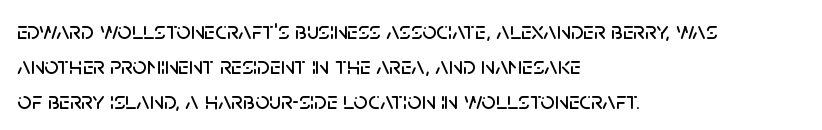
The image shows 25 px text type, upright; set left-aligned, normal line spacing (1.4x), normal letter spacing, not underlined.
